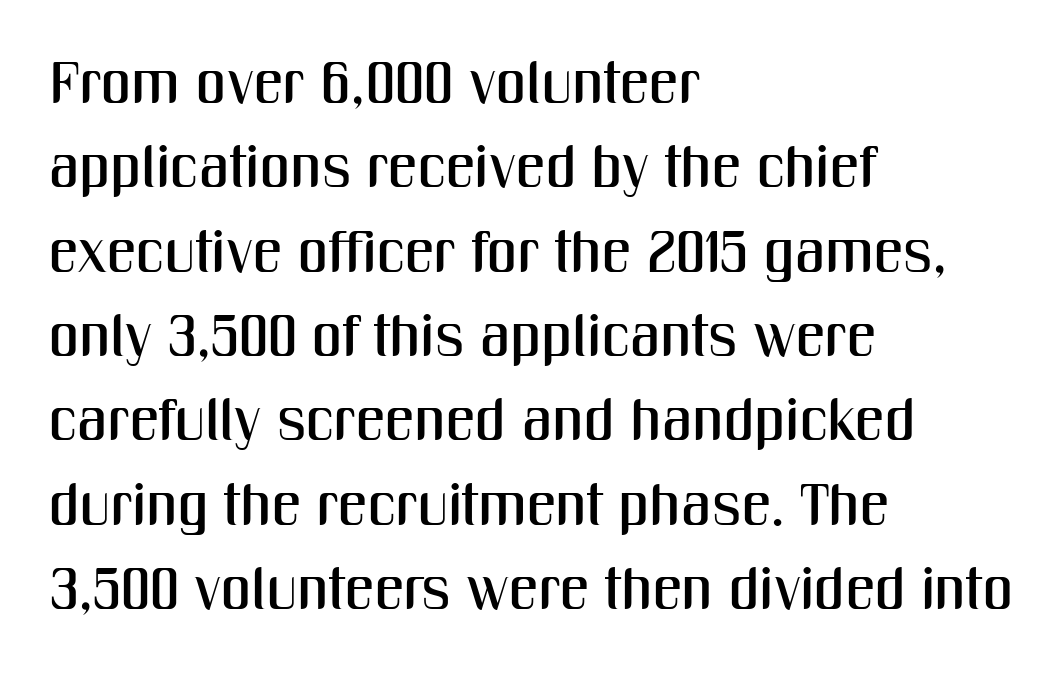
The lettering stays uniformly vertical, giving the passage a roman look. Is this a fixed-width face? No — the glyphs have proportional, varying widths. Underlining? Definitely not there. Is the block centered? No — it sits flush against the left margin.
